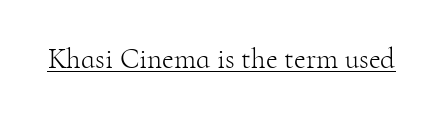
The rendering uses natural spacing where letterforms have individual widths. The typography opts for an upright posture over an oblique one. Characters follow at the spacing the type designer built in. Like a heading marked for emphasis, these lines bear an underscore. Heaviness? Minimal to ordinary, like unemphasized prose.
